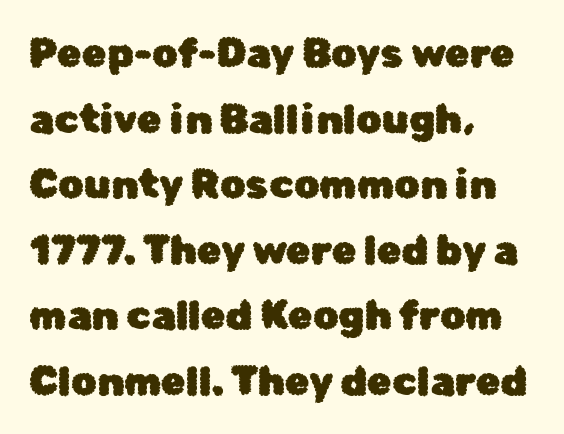
Q: Is the text italic (slanted)? A: No, it is upright.
Q: Is the typeface a serif or a sans-serif typeface? A: Sans-serif.
Q: Is the text underlined? A: No.
Q: How is the paragraph aligned? A: Left-aligned.
Q: Is the spacing between letters normal or unusually wide? A: Normal.
Q: Is the spacing between lines tight, normal or loose? A: Normal.
Q: Width (condensed, normal, or wide)? A: Normal.
Q: Stroke contrast? A: Low.
Q: x-height? A: Medium.
Q: Monospaced? A: No.
